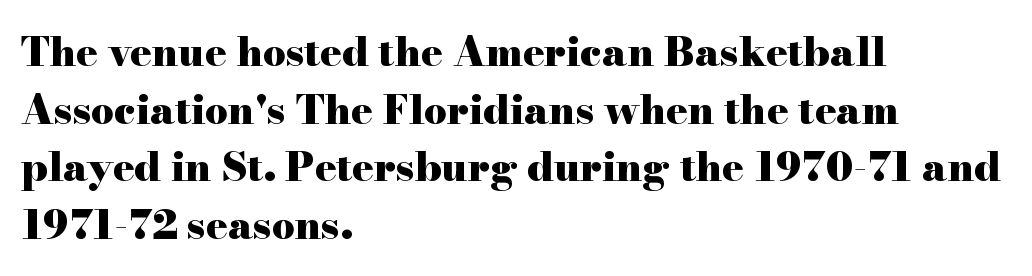
{"serif": "yes", "italic": "no", "bold": "yes", "weight": "heavy", "width": "wide", "stroke_contrast": "high", "x_height": "small", "monospaced": "no", "underline": "no", "align": "left", "line_spacing": "normal", "line_spacing_ratio": 1.44, "letter_spacing": "normal", "letter_spacing_em": 0.0, "glyph_px": 40}
